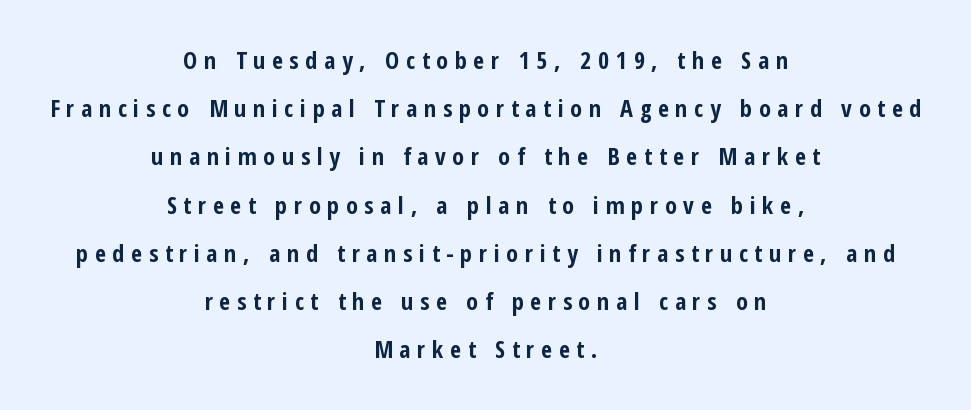
Typeset on center — no edge is straight. Display-style spreading of the glyphs; the letterfit is very open. Strong, thick strokes mark this as bold type. A typesetter would mark this as roman, not italic.
